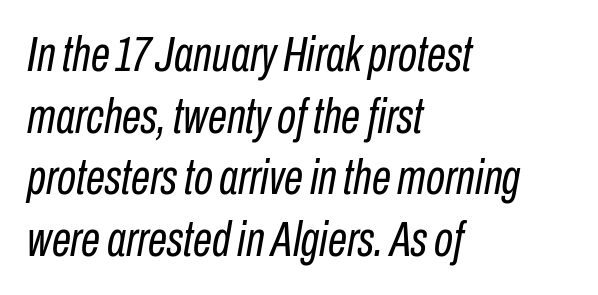
Every character sits at an angle, as italics do. Layout note: lines flush left. Nobody drew a line under any word here. Spacing verdict: proportional, widths tailored to each character. Is there much room between lines? A standard amount, neither cramped nor airy.
